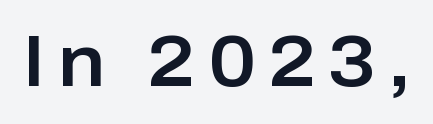
Q: Is the text italic (slanted)? A: No, it is upright.
Q: Is the typeface a serif or a sans-serif typeface? A: Sans-serif.
Q: Is the text underlined? A: No.
Q: Width (condensed, normal, or wide)? A: Normal.
Q: Stroke contrast? A: Low.
Q: x-height? A: Medium.
Q: Monospaced? A: No.
